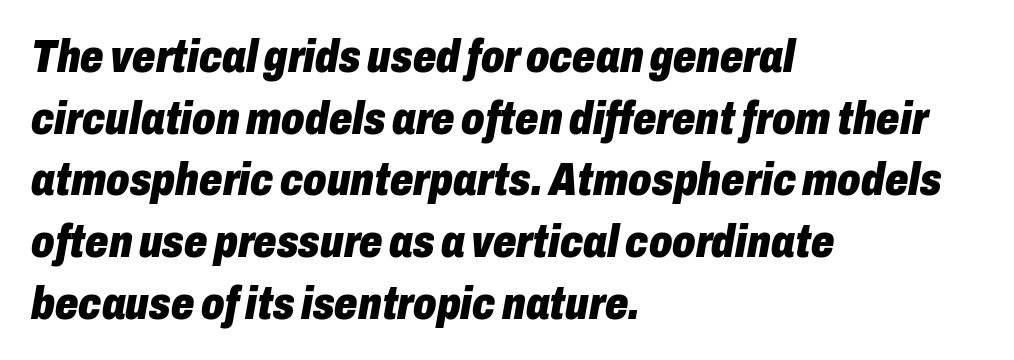
{"italic": "yes", "lean": "right", "slant_degrees": 10, "bold": "yes", "weight": "heavy", "width": "condensed", "stroke_contrast": "low", "x_height": "medium", "monospaced": "no", "underline": "no", "align": "left", "line_spacing": "normal", "line_spacing_ratio": 1.34, "letter_spacing": "normal", "letter_spacing_em": 0.0, "glyph_px": 46}
